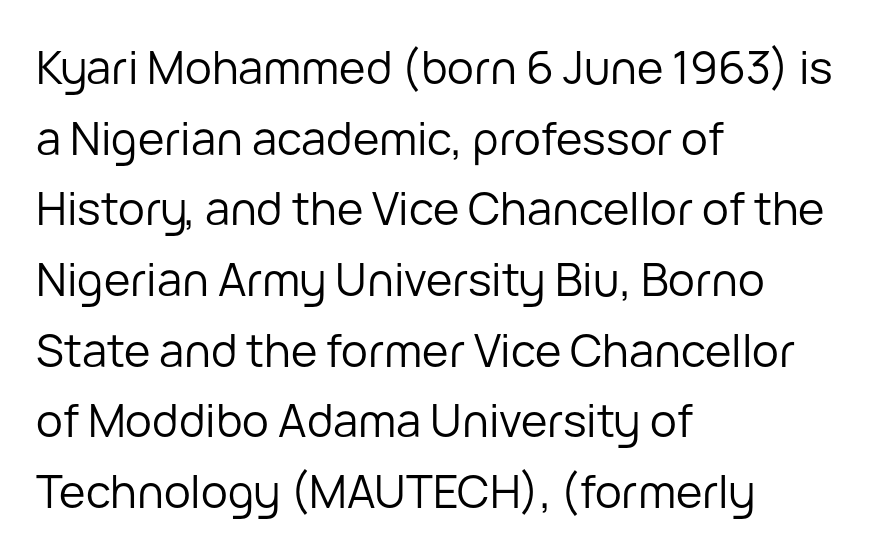
The image shows 45 px regular-weight sans-serif type, upright; set left-aligned, normal line spacing (1.57x), normal letter spacing, not underlined; low stroke contrast and a medium x-height.
